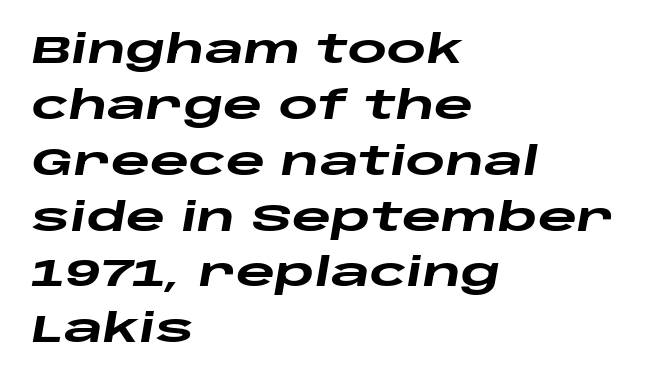
Its strokes are broad and dark, the hallmark of bold type. Does the copy run flush right? No — it runs flush left. Compared with typical body copy, the letter spacing here is the same. Spacing verdict: proportional, widths tailored to each character. Check the space under the baseline: it is left empty. Horizontal bands of white between lines are of average thickness.
